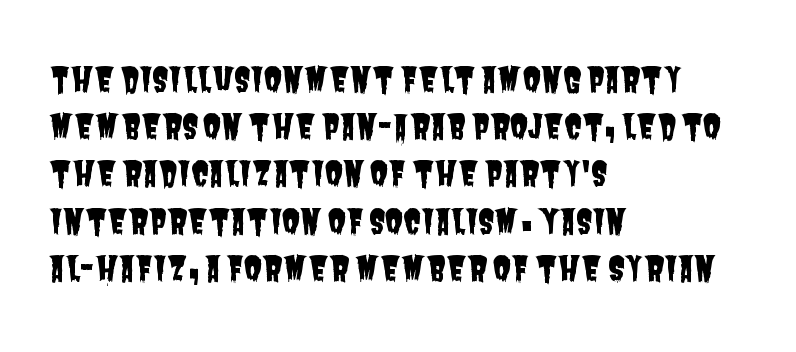
Q: Is the typeface a serif or a sans-serif typeface? A: Sans-serif.
Q: Is the text underlined? A: No.
Q: How is the paragraph aligned? A: Left-aligned.
Q: Is the spacing between letters normal or unusually wide? A: Normal.
Q: Is the spacing between lines tight, normal or loose? A: Normal.
Q: Width (condensed, normal, or wide)? A: Condensed.
Q: Stroke contrast? A: Low.
Q: x-height? A: Large.
Q: Monospaced? A: No.
